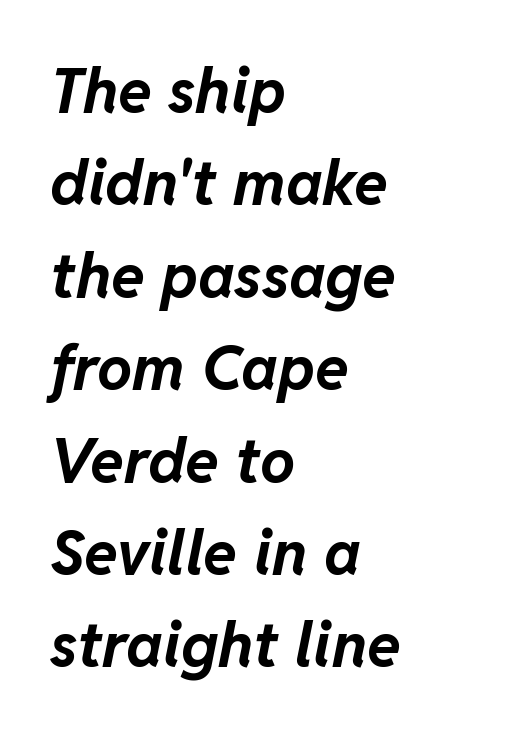
{"italic": "yes", "lean": "right", "slant_degrees": 11, "bold": "yes", "weight": "bold", "width": "normal", "stroke_contrast": "low", "x_height": "medium", "monospaced": "no", "underline": "no", "align": "left", "line_spacing": "normal", "line_spacing_ratio": 1.49, "letter_spacing": "normal", "letter_spacing_em": 0.0, "glyph_px": 62}
